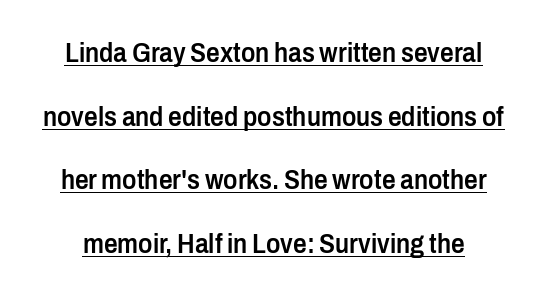
{"italic": "no", "bold": "semi", "underline": "yes", "line_spacing": "loose", "line_spacing_ratio": 2.36, "letter_spacing": "normal", "letter_spacing_em": 0.0, "glyph_px": 27}
